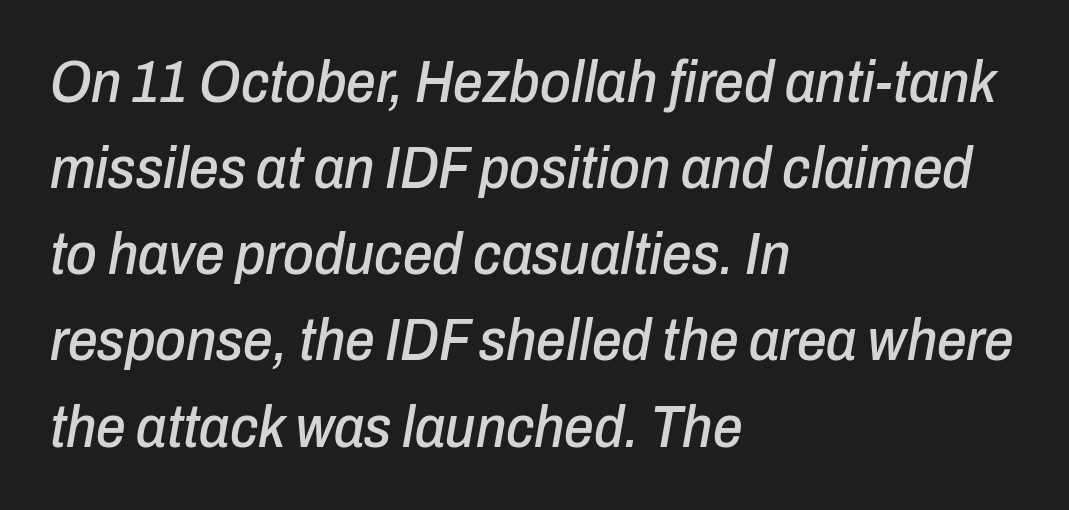
Q: Is the text italic (slanted)? A: Yes, it leans right by about 10 degrees.
Q: Is the text underlined? A: No.
Q: How is the paragraph aligned? A: Left-aligned.
Q: Is the spacing between letters normal or unusually wide? A: Normal.
Q: Is the spacing between lines tight, normal or loose? A: Normal.
Q: Width (condensed, normal, or wide)? A: Condensed.
Q: Stroke contrast? A: Low.
Q: x-height? A: Medium.
Q: Monospaced? A: No.
